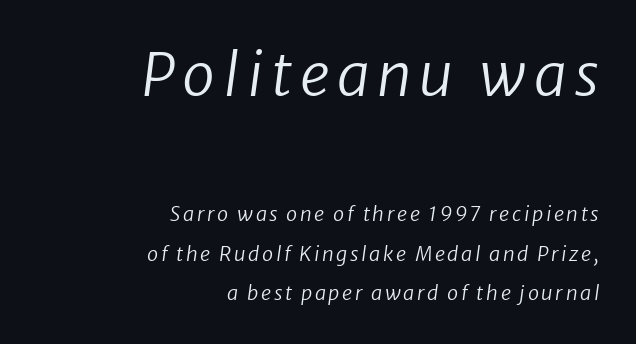
The image shows 59 px regular-weight sans-serif type; set right-aligned, loose line spacing (1.98x), not underlined; the first (top) block is 2.95x larger; low stroke contrast and a medium x-height.
